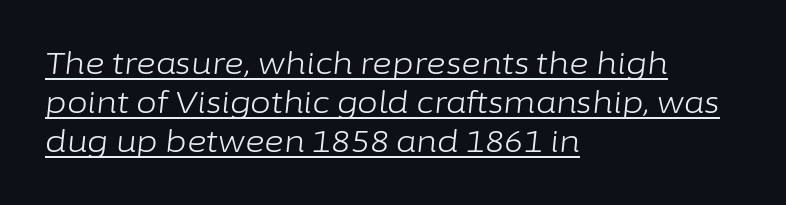
The passage shown is typed in a proportional face where columns would drift. The letters look calm and open, with moderate or lighter stems. This block has exactly the height ordinary leading produces. The face used here appears with an underline applied. This sample uses plain, unmodified letter spacing. The lines are quadded left.
